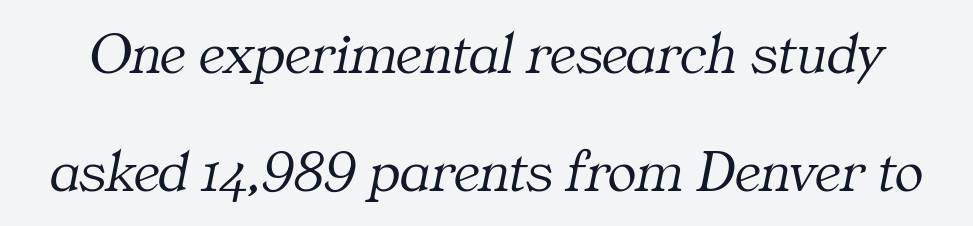
{"serif": "yes", "italic": "yes", "lean": "right", "slant_degrees": 11, "bold": "no", "weight": "light", "width": "normal", "stroke_contrast": "medium", "x_height": "medium", "monospaced": "no", "underline": "no", "line_spacing": "loose", "line_spacing_ratio": 1.97, "letter_spacing": "normal", "letter_spacing_em": 0.0, "glyph_px": 60}
